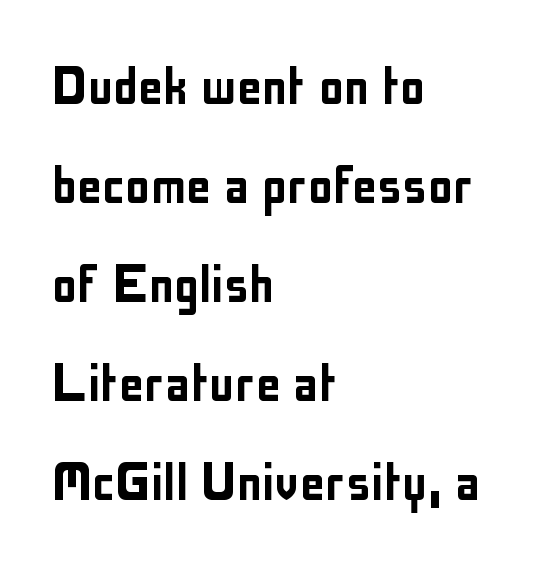
The image shows 63 px condensed sans-serif type, upright; set left-aligned, normal line spacing (1.57x), normal letter spacing, not underlined; low stroke contrast and a medium x-height.
